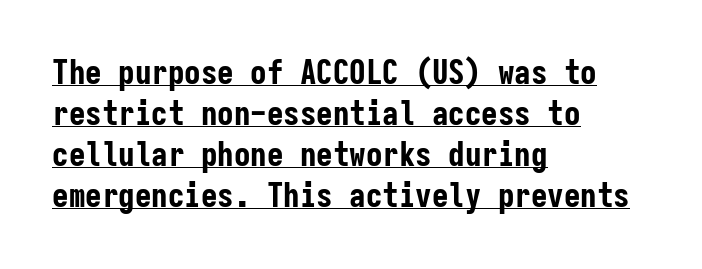
The image shows 33 px bold, condensed sans-serif type, upright, monospaced; set left-aligned, line spacing 1.24x, normal letter spacing, underlined; low stroke contrast and a medium x-height.
